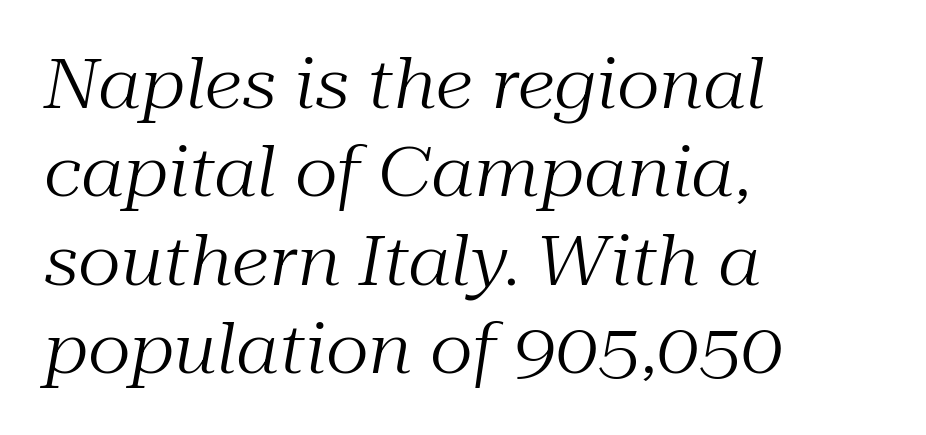
Q: Is the text bold? A: No.
Q: Is the text italic (slanted)? A: Yes, it leans right by about 10 degrees.
Q: Is the typeface a serif or a sans-serif typeface? A: Serif.
Q: Is the text underlined? A: No.
Q: How is the paragraph aligned? A: Left-aligned.
Q: Is the spacing between letters normal or unusually wide? A: Normal.
Q: Is the spacing between lines tight, normal or loose? A: Normal.
Q: Width (condensed, normal, or wide)? A: Normal.
Q: Stroke contrast? A: Medium.
Q: x-height? A: Medium.
Q: Monospaced? A: No.
